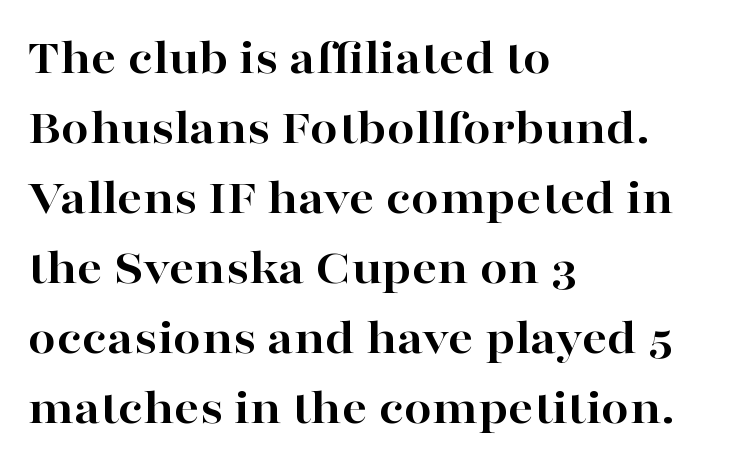
{"serif": "yes", "italic": "no", "bold": "yes", "weight": "bold", "width": "wide", "stroke_contrast": "high", "x_height": "medium", "monospaced": "no", "underline": "no", "align": "left", "line_spacing": "normal", "line_spacing_ratio": 1.4, "letter_spacing": "normal", "letter_spacing_em": 0.0, "glyph_px": 50}
